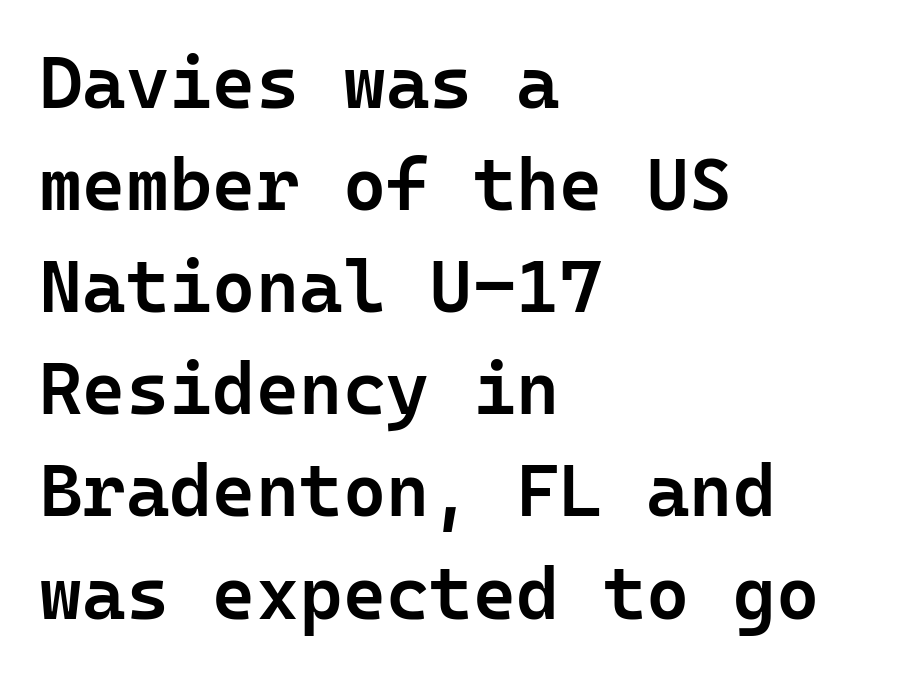
Does the weight exceed regular? Yes, but only to semibold. The font's upright variant was chosen for this text. Grotesque or geometric, the face here clearly has no serifs. The leading is moderate, giving the passage an even texture. A bare baseline throughout the passage. The text block is weighted toward the left margin, trailing off unevenly rightward.
